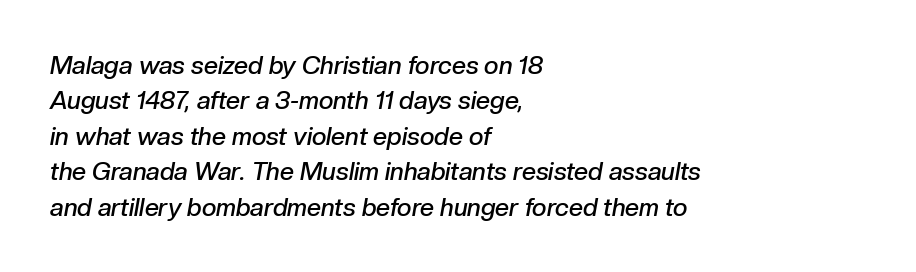
The image shows 25 px text type, italic (leaning right); set left-aligned, normal line spacing (1.42x), normal letter spacing, not underlined.
